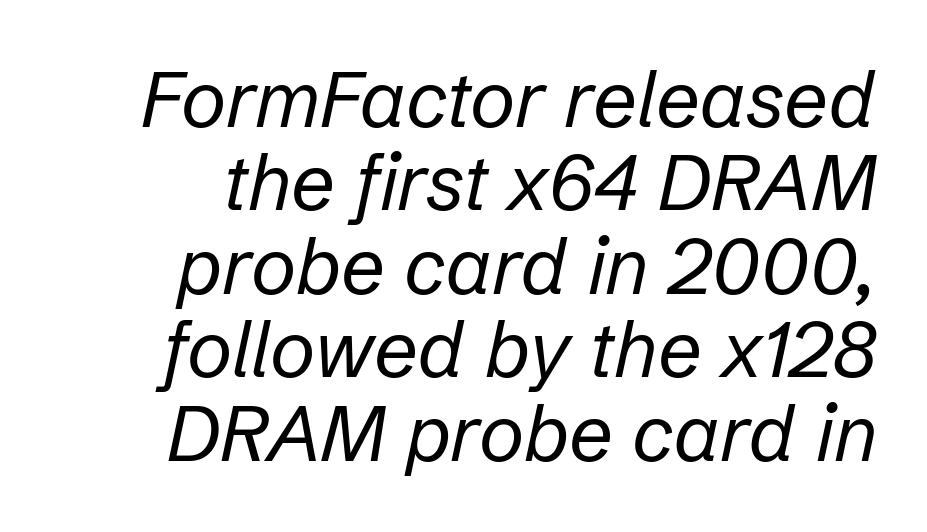
{"italic": "yes", "lean": "right", "slant_degrees": 12, "bold": "no", "weight": "regular", "width": "normal", "stroke_contrast": "low", "x_height": "medium", "monospaced": "no", "underline": "no", "align": "right", "line_spacing": "tight", "line_spacing_ratio": 1.07, "letter_spacing": "normal", "letter_spacing_em": 0.0, "glyph_px": 78}
